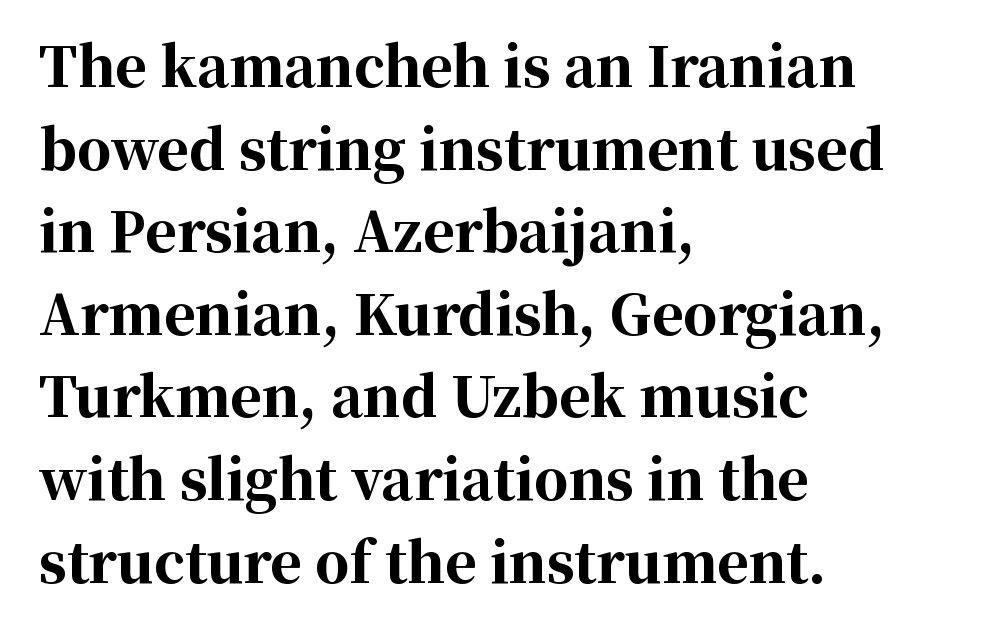
{"serif": "yes", "italic": "no", "bold": "yes", "weight": "bold", "width": "normal", "stroke_contrast": "high", "x_height": "medium", "monospaced": "no", "underline": "no", "align": "left", "line_spacing": "normal", "line_spacing_ratio": 1.53, "letter_spacing": "normal", "letter_spacing_em": 0.0, "glyph_px": 54}
